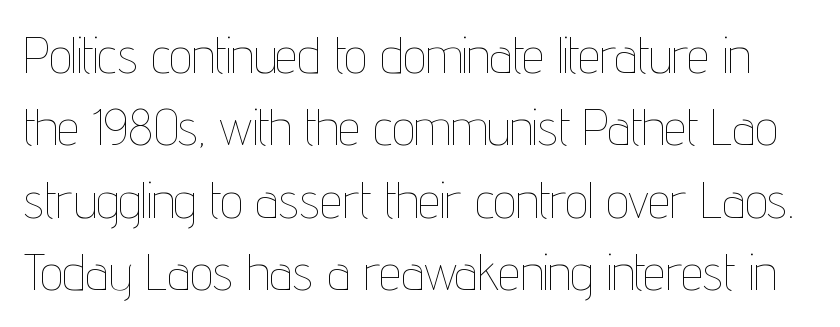
Nobody drew a line under any word here. Is this a heavy cut? Hardly; it is regular or lighter. Baseline-to-baseline distance is the conventional proportion of letter height. These lines keep a tight, regular rhythm from letter to letter. Varying glyph widths throughout — classic text-font behaviour. A roman cut, with each character standing at attention.
